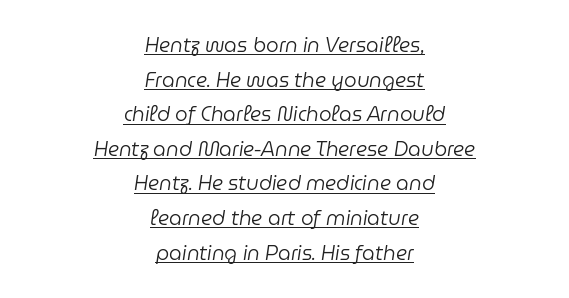
{"italic": "yes", "lean": "right", "slant_degrees": 9, "bold": "no", "underline": "yes", "align": "center", "line_spacing_ratio": 1.73, "letter_spacing": "normal", "letter_spacing_em": 0.0, "glyph_px": 20}
